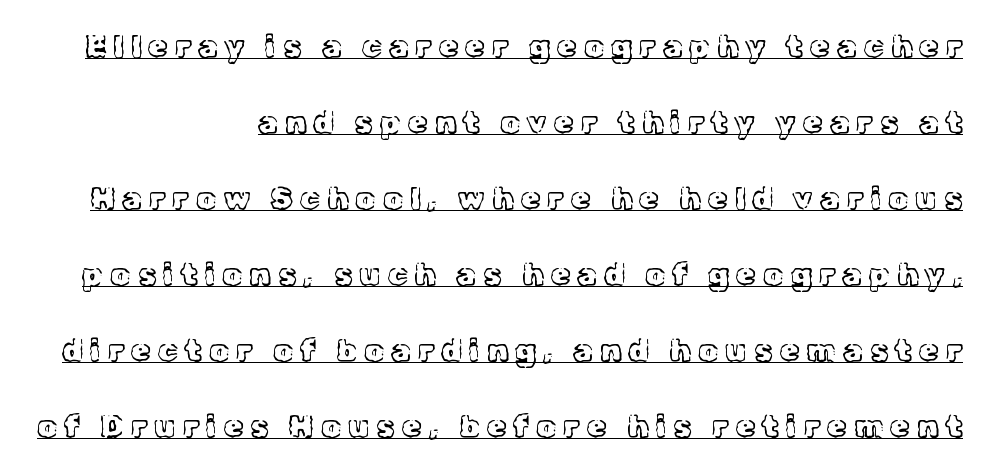
{"serif": "yes", "italic": "no", "bold": "no", "weight": "light", "width": "normal", "x_height": "medium", "monospaced": "no", "underline": "yes", "line_spacing": "loose", "line_spacing_ratio": 2.45, "letter_spacing": "wide", "letter_spacing_em": 0.24, "glyph_px": 31}
